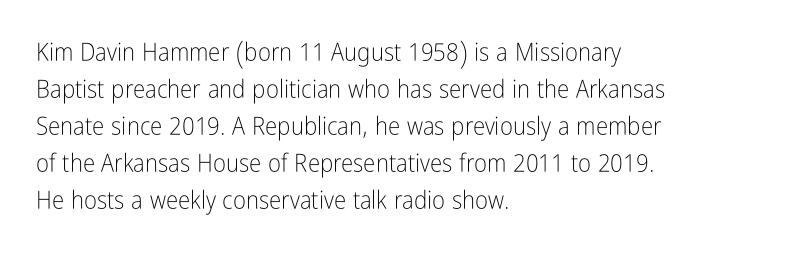
The image shows 25 px text type, upright; set left-aligned, normal line spacing (1.48x), normal letter spacing, not underlined.
